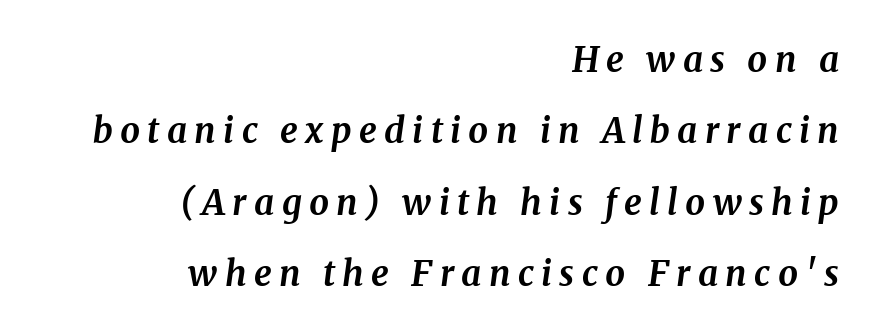
{"serif": "yes", "italic": "yes", "lean": "right", "slant_degrees": 8, "bold": "yes", "weight": "bold", "width": "normal", "stroke_contrast": "medium", "x_height": "medium", "monospaced": "no", "underline": "no", "align": "right", "line_spacing": "loose", "line_spacing_ratio": 2.04, "letter_spacing": "wide", "letter_spacing_em": 0.21, "glyph_px": 35}
